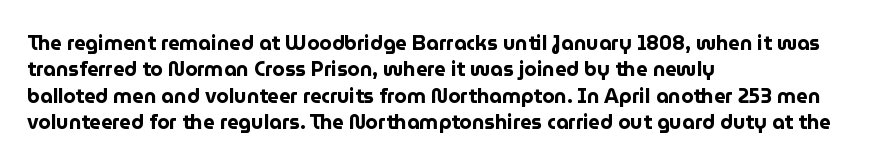
No extra tracking has been applied to these lines. The font is running at its bold setting. Students, observe: this is what conventionally led text looks like. Ascenders rise straight up at ninety degrees.
